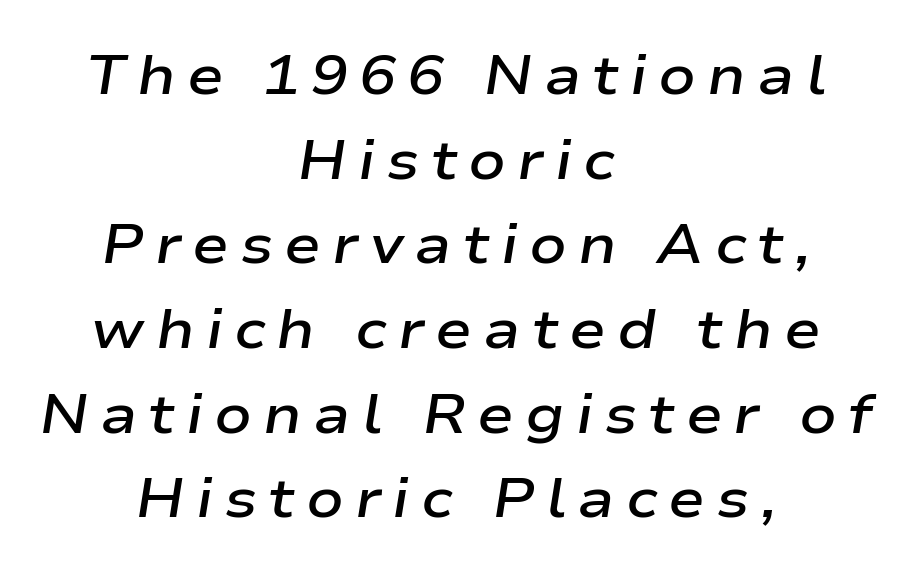
Observe the lean: these are italic letterforms. Every row of glyphs is offset so its center matches the block's center. Summary of weight: moderately heavy, a semibold. This rendering widens character spacing well past its baseline value. The zone under the glyphs is completely vacant.
